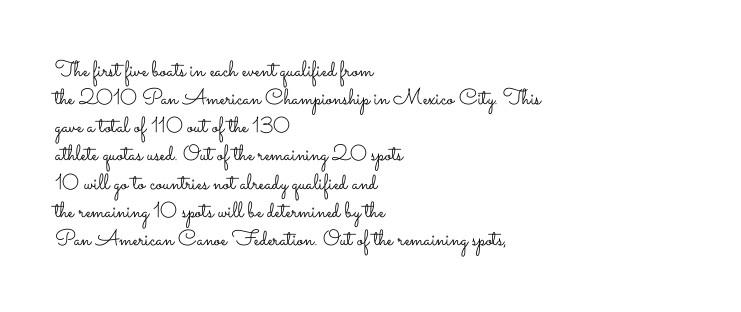
{"bold": "no", "underline": "no", "align": "left", "line_spacing": "normal", "line_spacing_ratio": 1.28, "letter_spacing": "normal", "letter_spacing_em": 0.0, "glyph_px": 22}
